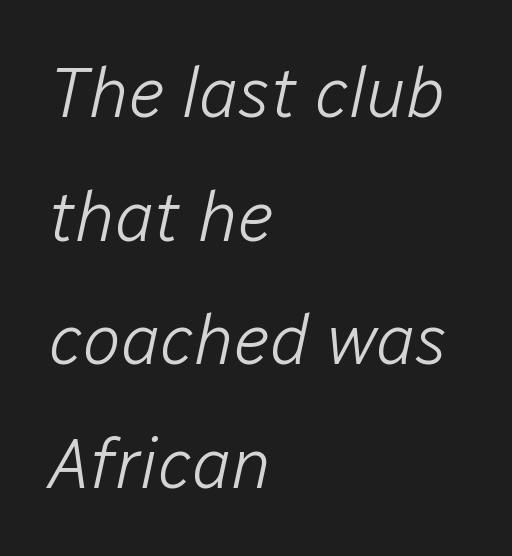
The image shows 71 px light type, italic (leaning right); set left-aligned, line spacing 1.74x, normal letter spacing, not underlined; low stroke contrast and a medium x-height.
